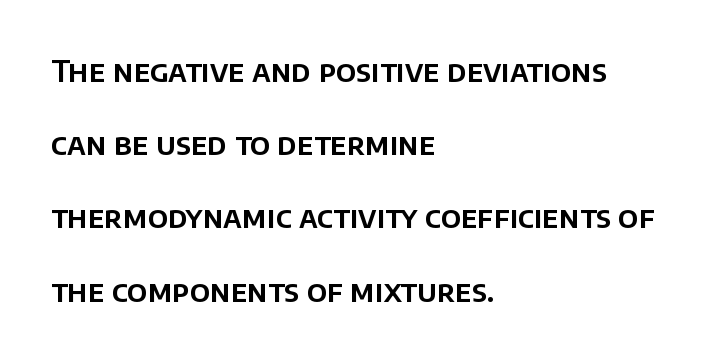
A typesetter would mark this as roman, not italic. The rendering uses a large line-height, opening up the rows. If you drew a ruler down the left edge, every line would touch it. Looks like regular typesetting: each glyph gets only the width it needs. This rendering leaves character spacing at its baseline value. The string is rendered with underlining switched off.
